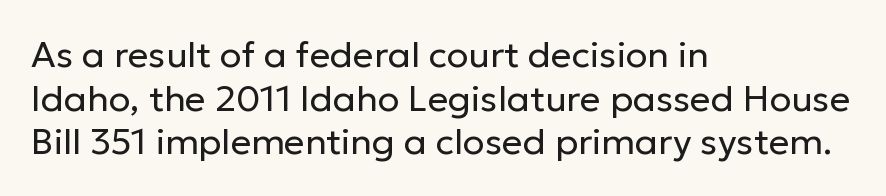
Q: Is the text bold? A: No.
Q: Is the text italic (slanted)? A: No, it is upright.
Q: Is the typeface a serif or a sans-serif typeface? A: Sans-serif.
Q: Is the text underlined? A: No.
Q: How is the paragraph aligned? A: Left-aligned.
Q: Is the spacing between letters normal or unusually wide? A: Normal.
Q: Width (condensed, normal, or wide)? A: Normal.
Q: Stroke contrast? A: Low.
Q: x-height? A: Medium.
Q: Monospaced? A: No.
